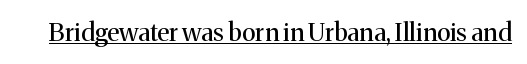
The letterforms sit at book weight or below. Posture: upright roman. Here the glyphs are tracked normally, forming tight word shapes. The words here are underlined.
